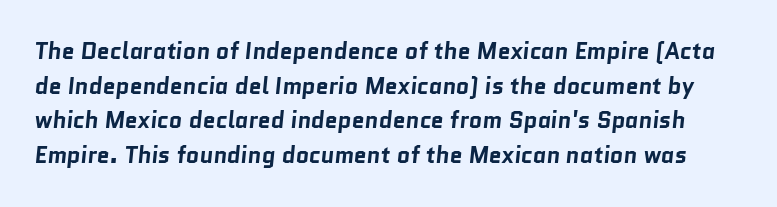
{"bold": "yes", "underline": "no", "line_spacing": "normal", "line_spacing_ratio": 1.51, "letter_spacing": "normal", "letter_spacing_em": 0.0, "glyph_px": 23}
